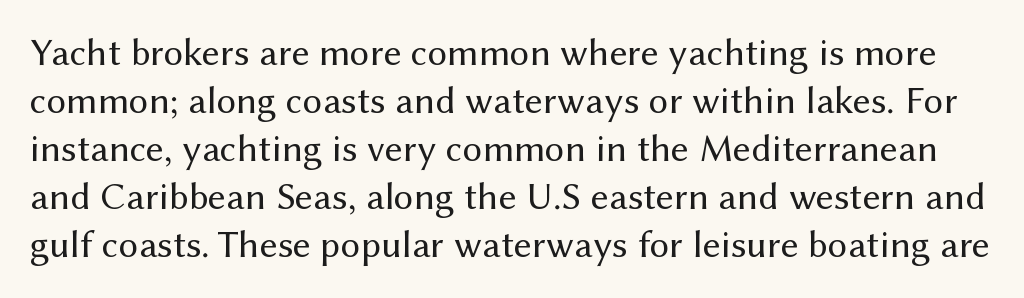
{"serif": "no", "italic": "no", "bold": "no", "weight": "regular", "width": "normal", "stroke_contrast": "medium", "x_height": "medium", "monospaced": "no", "underline": "no", "line_spacing_ratio": 1.23, "letter_spacing": "normal", "letter_spacing_em": 0.0, "glyph_px": 39}
